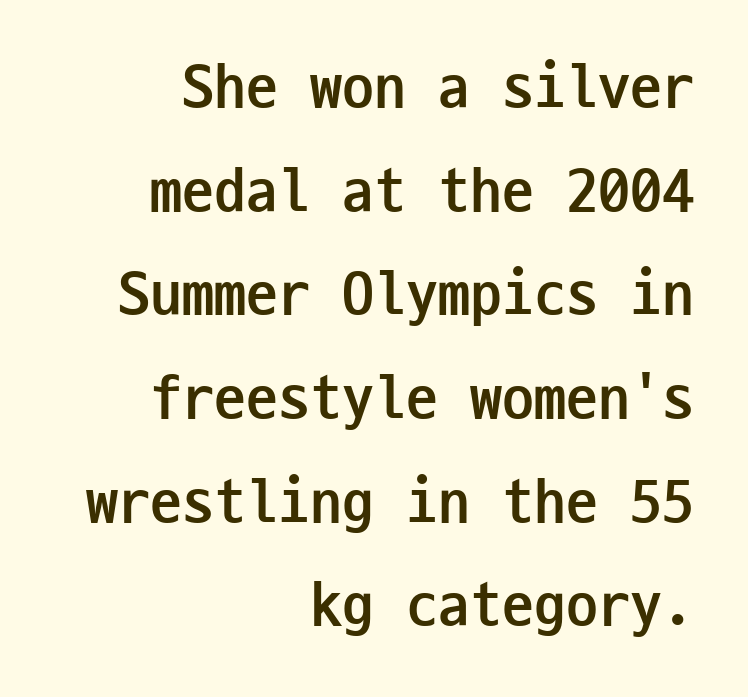
The image shows 64 px semibold, condensed sans-serif type, upright, monospaced; set right-aligned, normal line spacing (1.62x), normal letter spacing, not underlined; low stroke contrast and a medium x-height.
